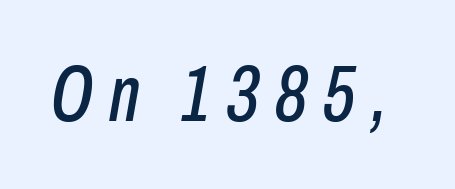
The image shows 79 px condensed type, italic (leaning right); set unusually wide letter spacing (+0.21 em), not underlined; low stroke contrast and a medium x-height.
